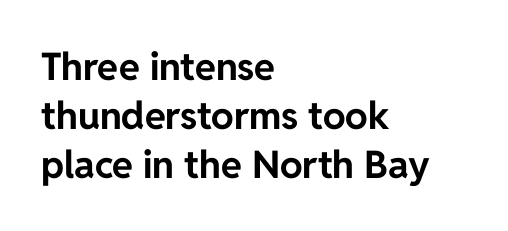
The image shows 38 px bold sans-serif type, upright; set left-aligned, normal line spacing (1.29x), normal letter spacing, not underlined; low stroke contrast and a medium x-height.
